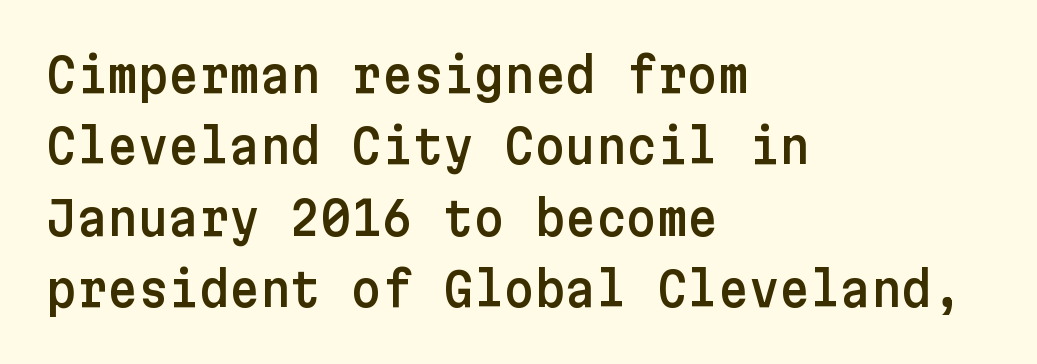
Q: Is the text italic (slanted)? A: No, it is upright.
Q: Is the typeface a serif or a sans-serif typeface? A: Sans-serif.
Q: Is the text underlined? A: No.
Q: How is the paragraph aligned? A: Left-aligned.
Q: Is the spacing between letters normal or unusually wide? A: Normal.
Q: Is the spacing between lines tight, normal or loose? A: Normal.
Q: Width (condensed, normal, or wide)? A: Normal.
Q: Stroke contrast? A: Low.
Q: x-height? A: Medium.
